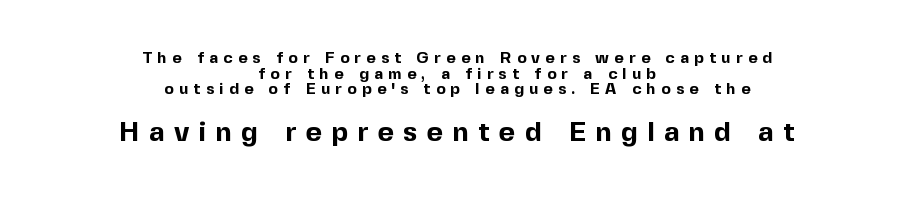
Q: Is the text bold? A: Yes.
Q: Is the text italic (slanted)? A: No, it is upright.
Q: Is the typeface a serif or a sans-serif typeface? A: Sans-serif.
Q: Is the text underlined? A: No.
Q: How is the paragraph aligned? A: Centered.
Q: Is the spacing between letters normal or unusually wide? A: Unusually wide.
Q: Is the spacing between lines tight, normal or loose? A: Tight.
Q: Which block of text is set in a larger size, the first (top) or the second (bottom)? A: The second (bottom) one.
Q: Width (condensed, normal, or wide)? A: Normal.
Q: x-height? A: Medium.
Q: Monospaced? A: No.
